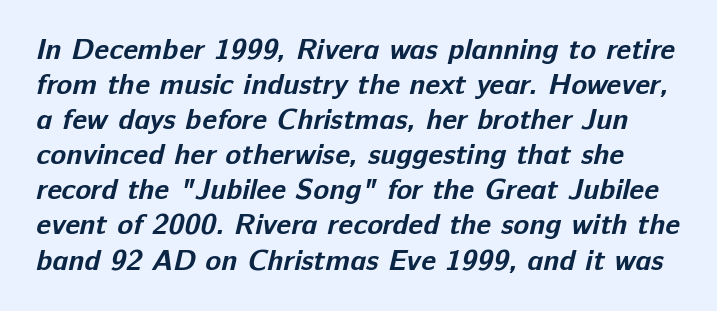
Each letter keeps its own natural width here, so spacing adapts to shape. Classification — sans serif. This sample uses plain, unmodified letter spacing. Typesetter's note: full bold, strokes at maximum text heaviness. Clear beneath every line of the passage.
